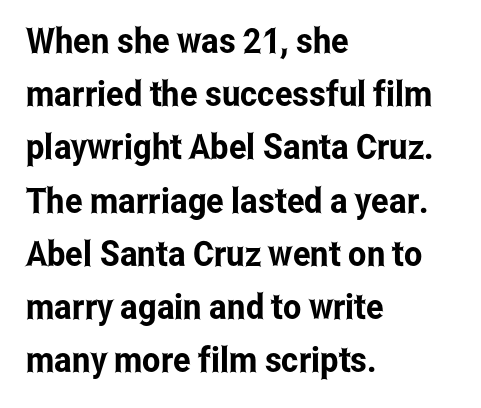
Q: Is the text italic (slanted)? A: No, it is upright.
Q: Is the typeface a serif or a sans-serif typeface? A: Sans-serif.
Q: Is the text underlined? A: No.
Q: How is the paragraph aligned? A: Left-aligned.
Q: Is the spacing between letters normal or unusually wide? A: Normal.
Q: Is the spacing between lines tight, normal or loose? A: Normal.
Q: Width (condensed, normal, or wide)? A: Condensed.
Q: Stroke contrast? A: Low.
Q: x-height? A: Medium.
Q: Monospaced? A: No.
